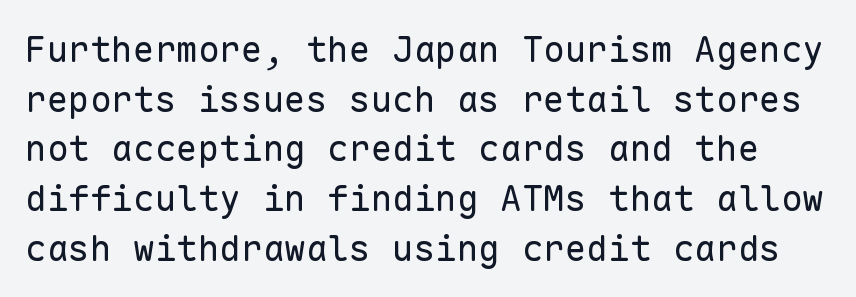
The image shows 36 px regular-weight sans-serif type, upright, monospaced; set normal line spacing (1.38x), normal letter spacing, not underlined; low stroke contrast and a medium x-height.
